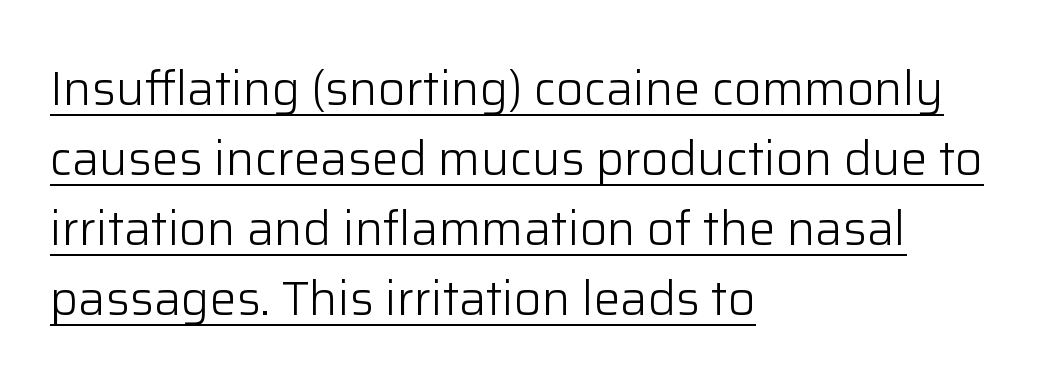
The image shows 48 px light sans-serif type, upright; set left-aligned, normal line spacing (1.46x), normal letter spacing, underlined; low stroke contrast and a medium x-height.
